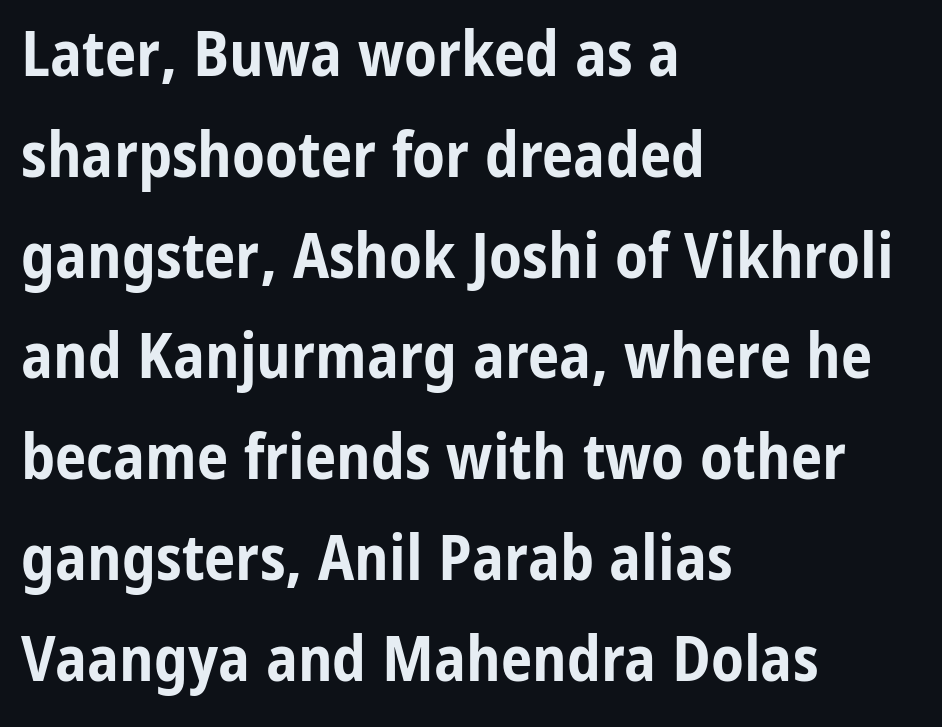
Q: Is the text bold? A: Yes.
Q: Is the text italic (slanted)? A: No, it is upright.
Q: Is the typeface a serif or a sans-serif typeface? A: Sans-serif.
Q: Is the text underlined? A: No.
Q: How is the paragraph aligned? A: Left-aligned.
Q: Is the spacing between letters normal or unusually wide? A: Normal.
Q: Is the spacing between lines tight, normal or loose? A: Normal.
Q: Width (condensed, normal, or wide)? A: Condensed.
Q: Stroke contrast? A: Low.
Q: x-height? A: Medium.
Q: Monospaced? A: No.
